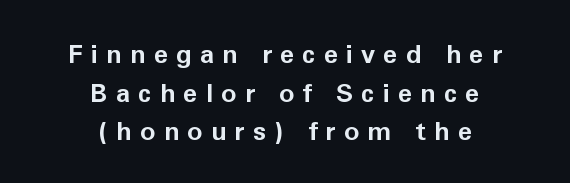
The image shows 26 px bold type, upright; set centered, normal line spacing (1.49x), unusually wide letter spacing (+0.31 em), not underlined.
